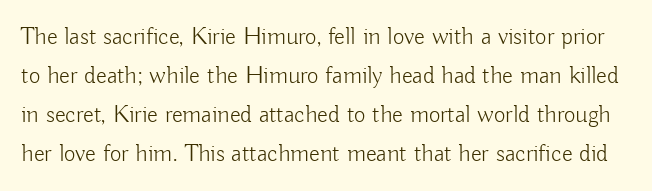
{"italic": "no", "bold": "no", "underline": "no", "line_spacing": "normal", "line_spacing_ratio": 1.56, "letter_spacing": "normal", "letter_spacing_em": 0.0, "glyph_px": 25}
